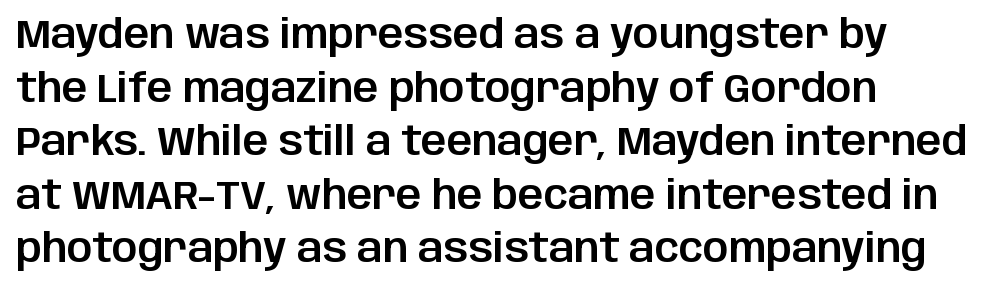
{"serif": "no", "italic": "no", "width": "normal", "stroke_contrast": "low", "x_height": "large", "monospaced": "no", "underline": "no", "line_spacing": "normal", "line_spacing_ratio": 1.34, "letter_spacing": "normal", "letter_spacing_em": 0.0, "glyph_px": 40}
